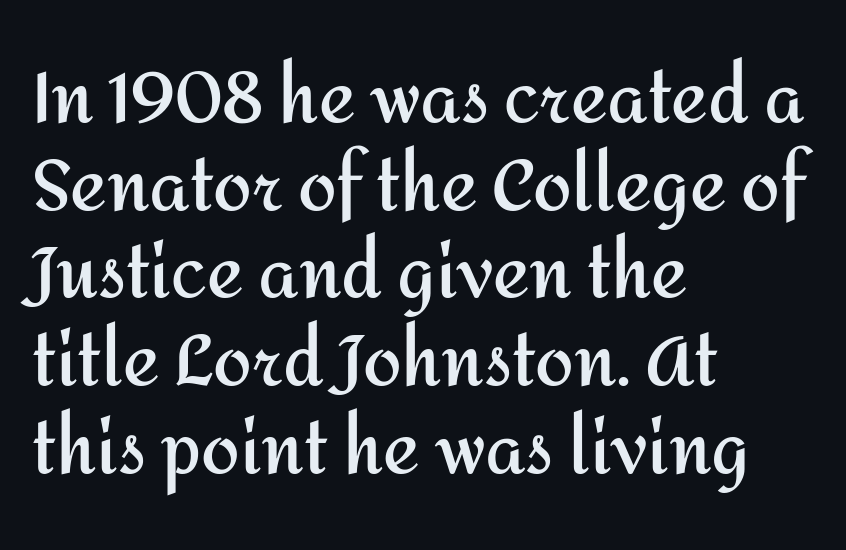
The tracking reads as untouched default to a designer's eye. The zone under the glyphs is completely vacant. This sample is left-justified, so line endings fall wherever the words run out. Summary of vertical rhythm: regular, with standard interline spacing.
